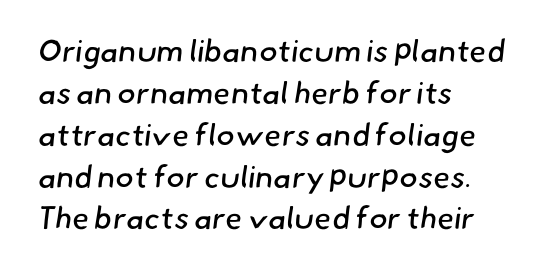
Each word holds together tightly as a unit, with standard inter-letter gaps. To sum up the face: it is a sans, with no serifs. The space beneath each line is pristine and unruled. These lines stack with their left ends in a neat column.
